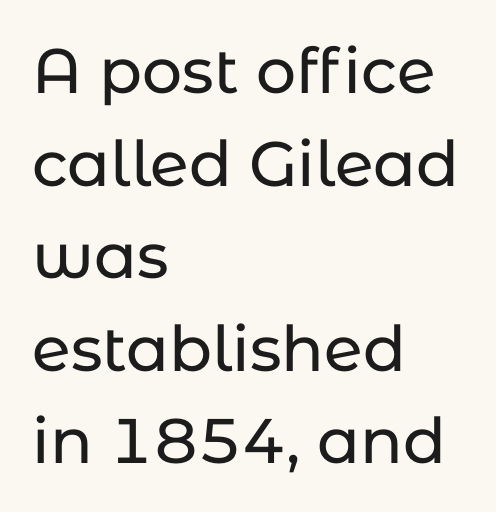
The letters sit at their default tracking, neither squeezed nor spread. The passage shown is not underscored anywhere. Each letter keeps its own natural width here, so spacing adapts to shape. These lines were composed using upright roman letters. No feet cap the strokes, marking this as sans-serif type. Horizontal alignment here is leftward, the default for most running prose.
